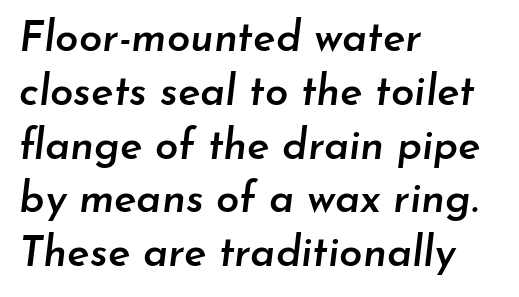
The image shows 42 px semibold type, italic (leaning right); set left-aligned, normal line spacing (1.28x), normal letter spacing, not underlined; low stroke contrast and a small x-height.
